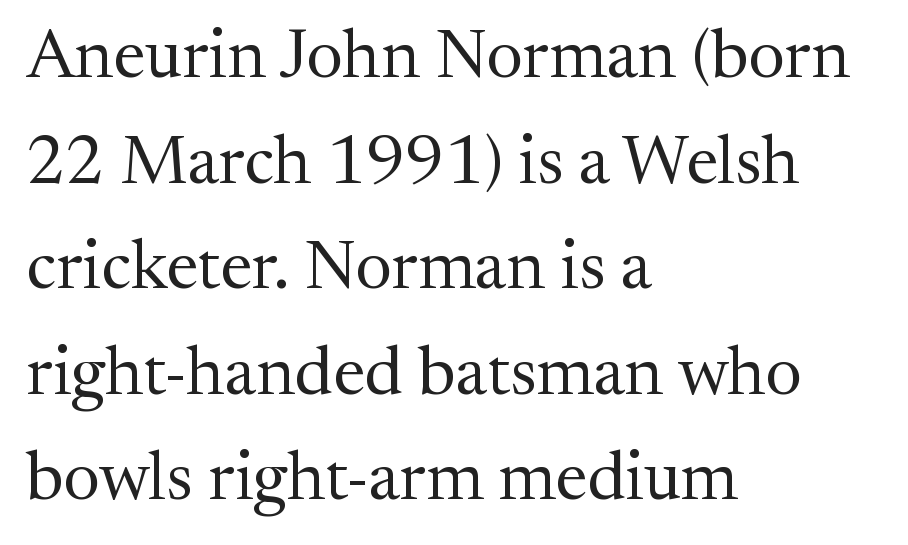
{"serif": "yes", "italic": "no", "bold": "no", "weight": "regular", "width": "normal", "stroke_contrast": "medium", "x_height": "medium", "monospaced": "no", "underline": "no", "align": "left", "line_spacing": "normal", "line_spacing_ratio": 1.53, "letter_spacing": "normal", "letter_spacing_em": 0.0, "glyph_px": 69}
